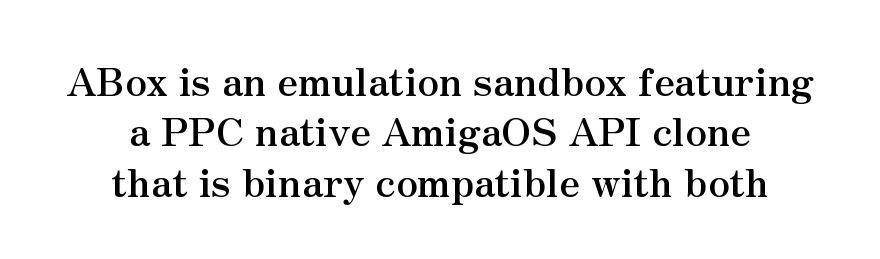
{"serif": "yes", "italic": "no", "bold": "yes", "weight": "semibold", "width": "normal", "stroke_contrast": "medium", "x_height": "small", "monospaced": "no", "underline": "no", "align": "center", "line_spacing": "normal", "line_spacing_ratio": 1.29, "letter_spacing": "normal", "letter_spacing_em": 0.0, "glyph_px": 39}
